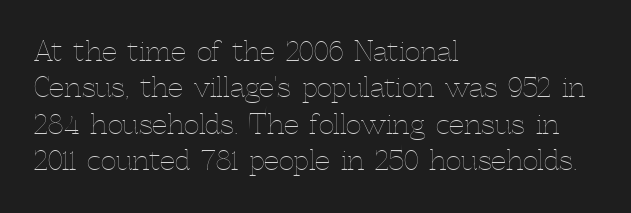
Q: Is the text bold? A: No.
Q: Is the text italic (slanted)? A: No, it is upright.
Q: Is the text underlined? A: No.
Q: How is the paragraph aligned? A: Left-aligned.
Q: Is the spacing between letters normal or unusually wide? A: Normal.
Q: Is the spacing between lines tight, normal or loose? A: Normal.
